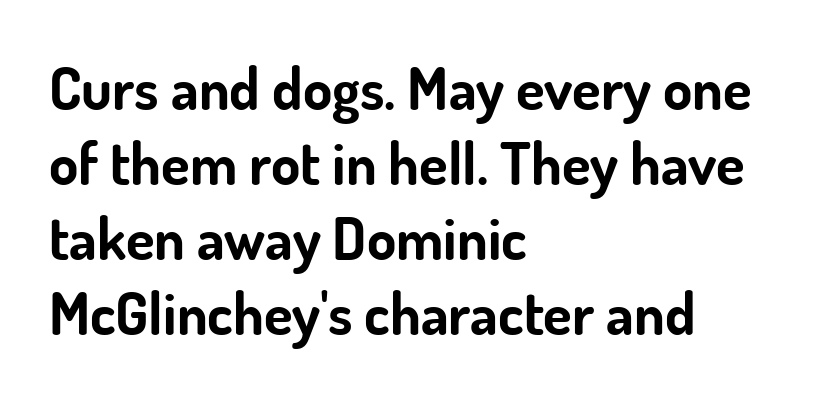
Q: Is the text bold? A: Yes.
Q: Is the text italic (slanted)? A: No, it is upright.
Q: Is the typeface a serif or a sans-serif typeface? A: Sans-serif.
Q: Is the text underlined? A: No.
Q: How is the paragraph aligned? A: Left-aligned.
Q: Is the spacing between letters normal or unusually wide? A: Normal.
Q: Is the spacing between lines tight, normal or loose? A: Normal.
Q: Width (condensed, normal, or wide)? A: Normal.
Q: Stroke contrast? A: Low.
Q: x-height? A: Small.
Q: Monospaced? A: No.
